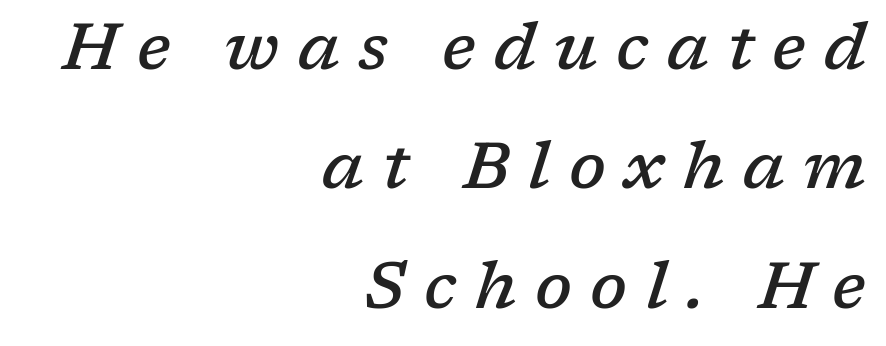
Characters are canted at an angle relative to the baseline's perpendicular. Compared with typical body copy, the letter spacing here is much looser. A serif font was chosen for this passage. Do the characters align in a grid? No, the font is proportional. The characters look somewhat weighty, a semibold short of true bold.
